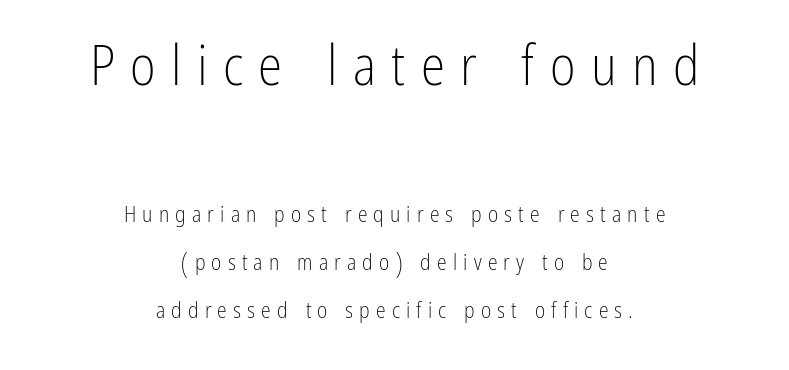
Here the glyphs are tracked loosely, breaking word shapes into spaced letters. Do the characters align in a grid? No, the font is proportional. Each stroke keeps to a modest, everyday thickness or less. Caption: multi-line text, centered on the measure. These lines stand farther apart than default settings would place them.
